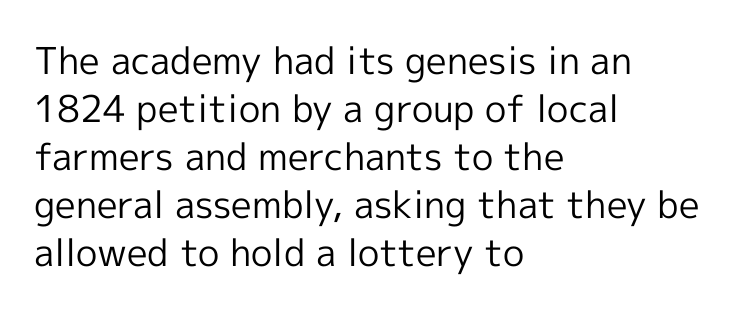
The image shows 37 px regular-weight sans-serif type, upright; set left-aligned, normal line spacing (1.3x), normal letter spacing, not underlined; a medium x-height.
